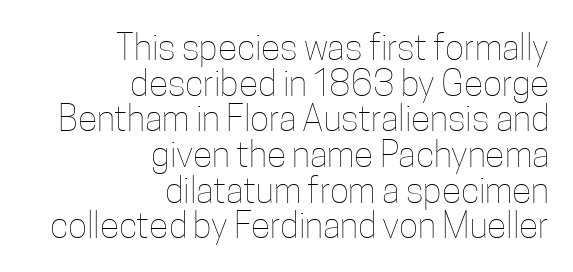
{"italic": "no", "bold": "no", "weight": "thin", "width": "condensed", "stroke_contrast": "low", "x_height": "medium", "monospaced": "no", "underline": "no", "align": "right", "line_spacing": "tight", "line_spacing_ratio": 0.99, "letter_spacing": "normal", "letter_spacing_em": 0.0, "glyph_px": 36}
